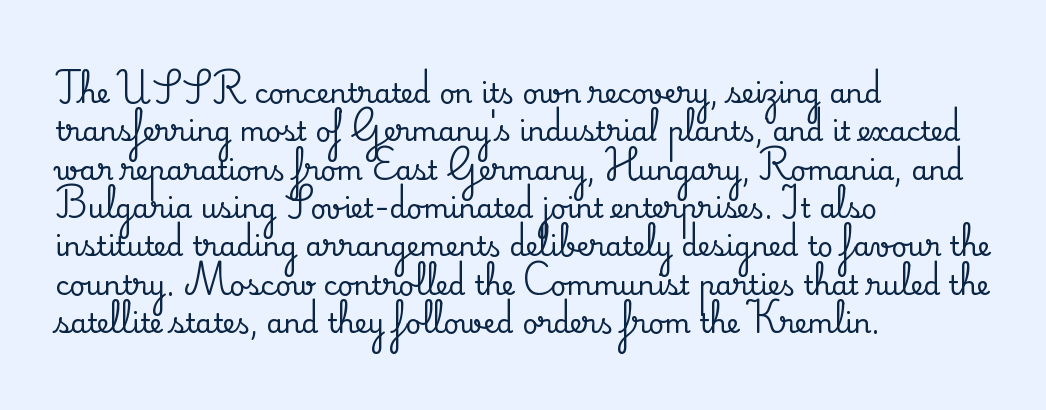
Q: Is the text italic (slanted)? A: No, it is upright.
Q: Is the text underlined? A: No.
Q: How is the paragraph aligned? A: Left-aligned.
Q: Is the spacing between letters normal or unusually wide? A: Normal.
Q: Is the spacing between lines tight, normal or loose? A: Normal.
